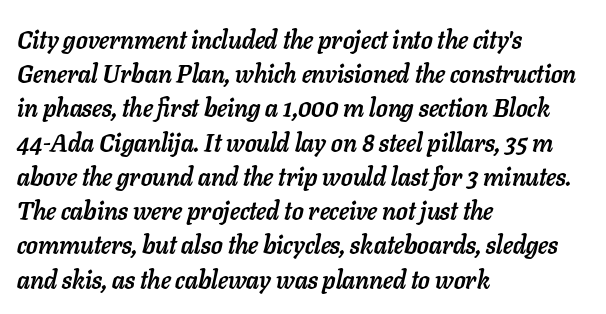
Q: Is the text bold? A: Yes.
Q: Is the text italic (slanted)? A: Yes, it leans right by about 11 degrees.
Q: Is the text underlined? A: No.
Q: How is the paragraph aligned? A: Left-aligned.
Q: Is the spacing between letters normal or unusually wide? A: Normal.
Q: Is the spacing between lines tight, normal or loose? A: Normal.
